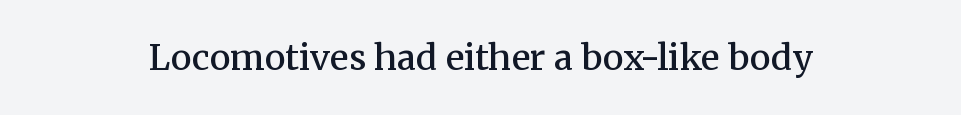
Q: Is the text bold? A: Semi-bold.
Q: Is the text italic (slanted)? A: No, it is upright.
Q: Is the typeface a serif or a sans-serif typeface? A: Serif.
Q: Is the text underlined? A: No.
Q: How is the paragraph aligned? A: Centered.
Q: Is the spacing between letters normal or unusually wide? A: Normal.
Q: Width (condensed, normal, or wide)? A: Normal.
Q: Stroke contrast? A: Medium.
Q: x-height? A: Medium.
Q: Monospaced? A: No.
